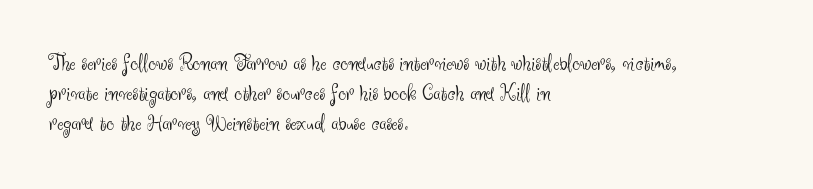
The weight would be labelled regular, book, light, or lighter still. Every stem runs plumb, perpendicular to the baseline. Descender tails drop into unmarked territory. One glance says typical: line gaps are just what's usual.
